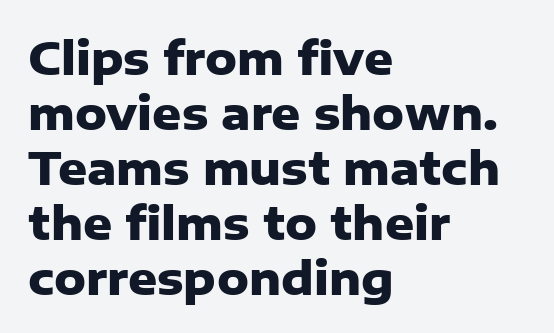
Style check: upright. What stands out about the letter spacing? Nothing — it is the standard amount. The strokes are fattened all the way to bold. This rendering employs a face without finishing strokes, i.e., a sans-serif. This sample has the flowing, uneven cadence of proportional lettering. Leftover space on each line is placed entirely after the last word.
